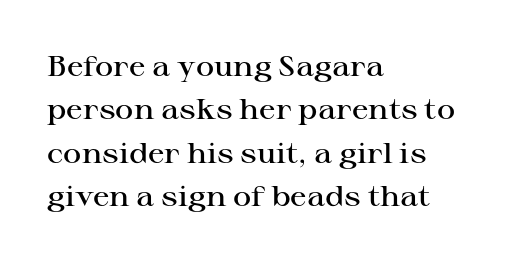
The image shows 28 px semibold, wide serif type, upright; set left-aligned, normal line spacing (1.55x), normal letter spacing, not underlined; high stroke contrast and a medium x-height.
